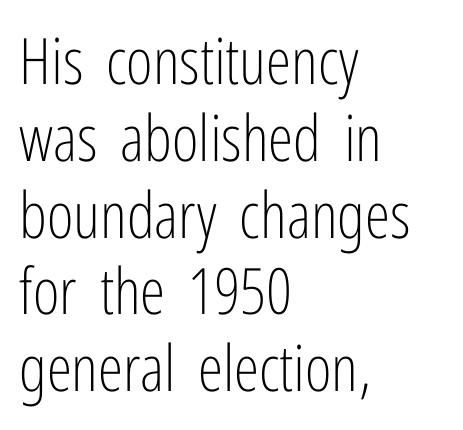
{"serif": "no", "italic": "no", "bold": "no", "weight": "light", "width": "condensed", "stroke_contrast": "low", "x_height": "medium", "monospaced": "no", "underline": "no", "align": "left", "line_spacing_ratio": 1.2, "letter_spacing": "normal", "letter_spacing_em": 0.0, "glyph_px": 64}
